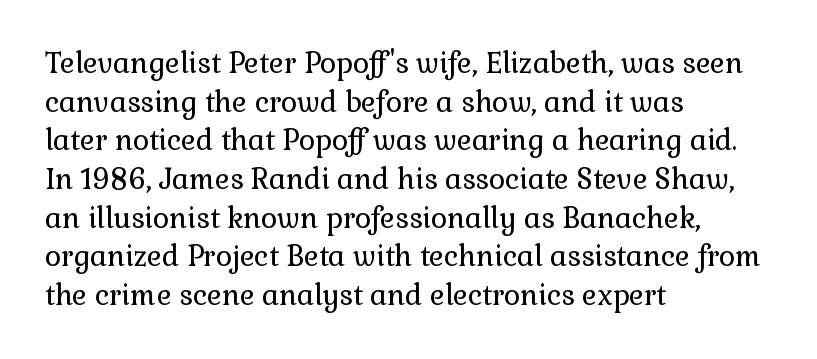
Q: Is the text bold? A: No.
Q: Is the text italic (slanted)? A: No, it is upright.
Q: Is the typeface a serif or a sans-serif typeface? A: Serif.
Q: Is the text underlined? A: No.
Q: How is the paragraph aligned? A: Left-aligned.
Q: Is the spacing between letters normal or unusually wide? A: Normal.
Q: Is the spacing between lines tight, normal or loose? A: Normal.
Q: Width (condensed, normal, or wide)? A: Normal.
Q: Stroke contrast? A: Low.
Q: x-height? A: Medium.
Q: Monospaced? A: No.
